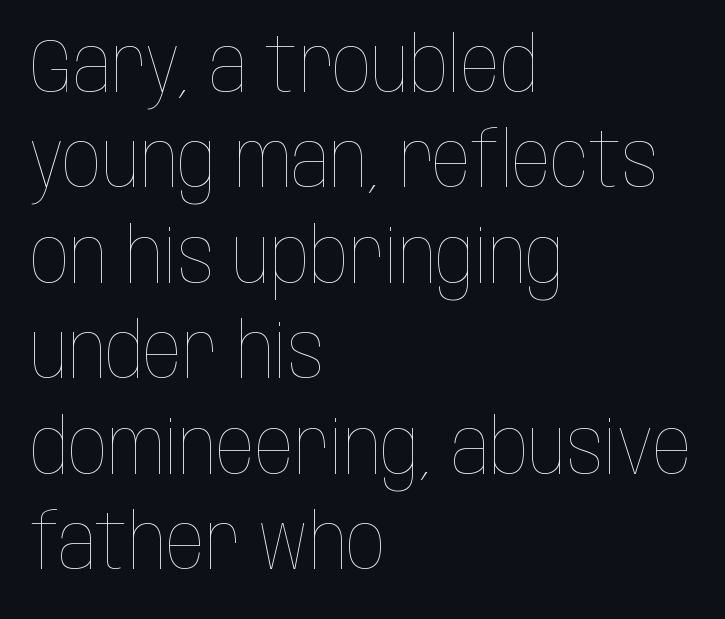
{"italic": "no", "bold": "no", "weight": "thin", "width": "condensed", "stroke_contrast": "low", "x_height": "large", "monospaced": "no", "underline": "no", "align": "left", "line_spacing_ratio": 1.24, "letter_spacing": "normal", "letter_spacing_em": 0.0, "glyph_px": 77}
